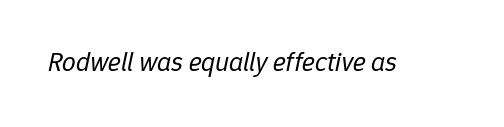
Q: Is the text bold? A: No.
Q: Is the text italic (slanted)? A: Yes, it leans right by about 12 degrees.
Q: Is the text underlined? A: No.
Q: Is the spacing between letters normal or unusually wide? A: Normal.
